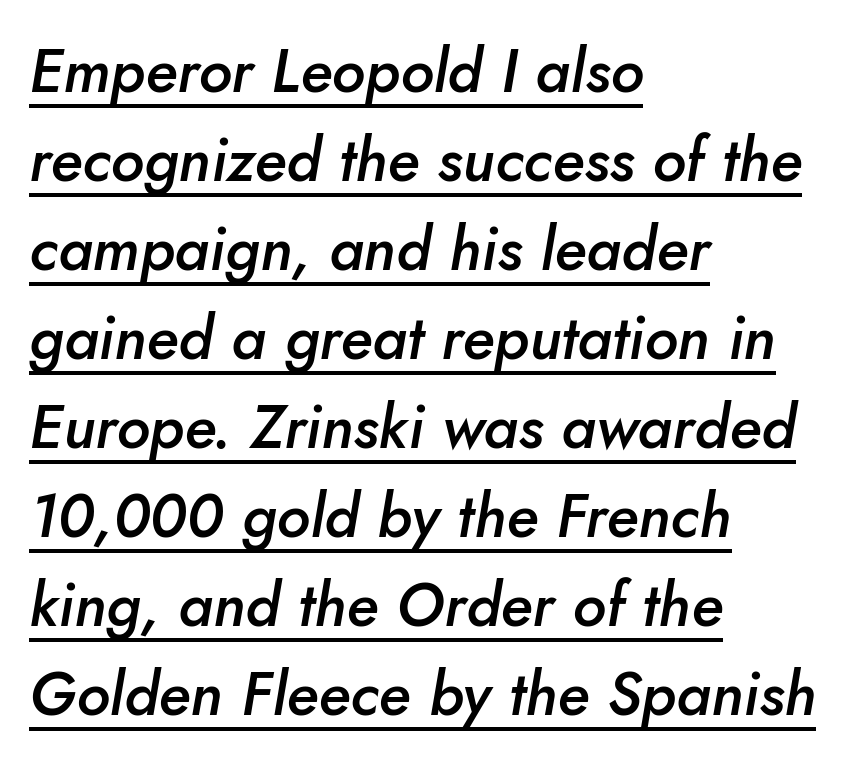
The image shows 61 px semibold type, italic (leaning right); set left-aligned, normal line spacing (1.46x), normal letter spacing, underlined; low stroke contrast and a small x-height.
